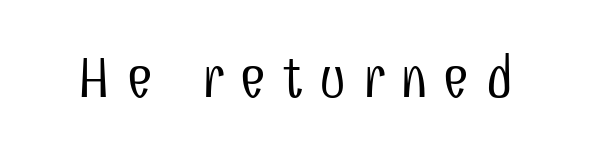
The image shows 59 px light, condensed sans-serif type, upright; set unusually wide letter spacing (+0.26 em), not underlined; low stroke contrast and a medium x-height.
